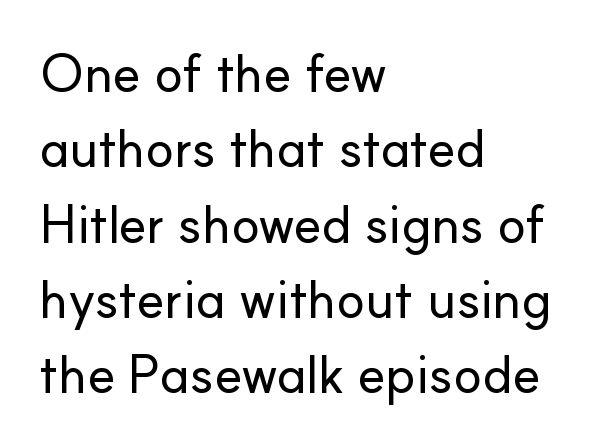
The image shows 53 px sans-serif type, upright; set left-aligned, normal line spacing (1.42x), normal letter spacing, not underlined; low stroke contrast and a small x-height.
